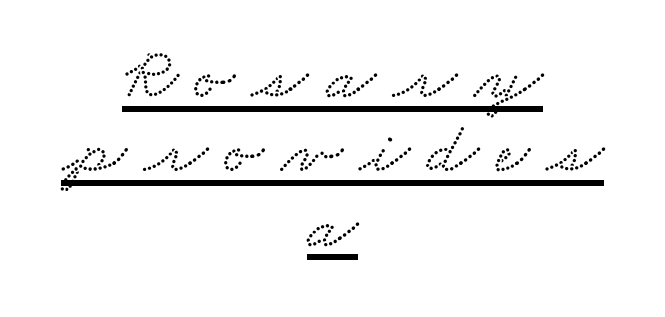
Q: Is the typeface a serif or a sans-serif typeface? A: Serif.
Q: Is the text underlined? A: Yes.
Q: How is the paragraph aligned? A: Centered.
Q: Is the spacing between letters normal or unusually wide? A: Unusually wide.
Q: Is the spacing between lines tight, normal or loose? A: Tight.
Q: Width (condensed, normal, or wide)? A: Wide.
Q: Stroke contrast? A: Low.
Q: x-height? A: Small.
Q: Monospaced? A: No.
